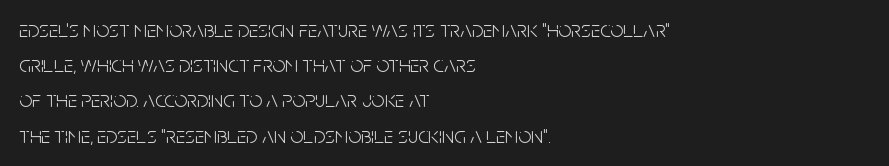
The image shows 23 px text type, upright; set left-aligned, normal line spacing (1.53x), normal letter spacing, not underlined.
